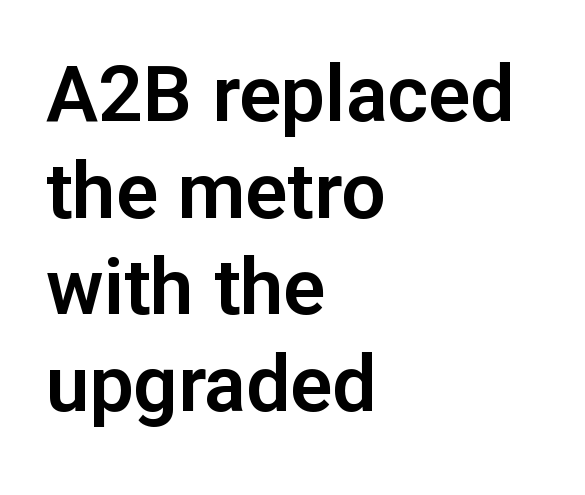
The image shows 78 px sans-serif type, upright; set left-aligned, line spacing 1.24x, normal letter spacing, not underlined; low stroke contrast and a medium x-height.
